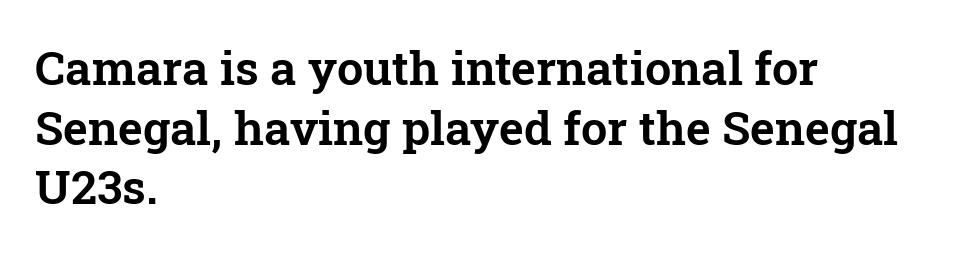
The image shows 47 px serif type, upright; set left-aligned, normal line spacing (1.27x), normal letter spacing, not underlined; low stroke contrast and a medium x-height.
